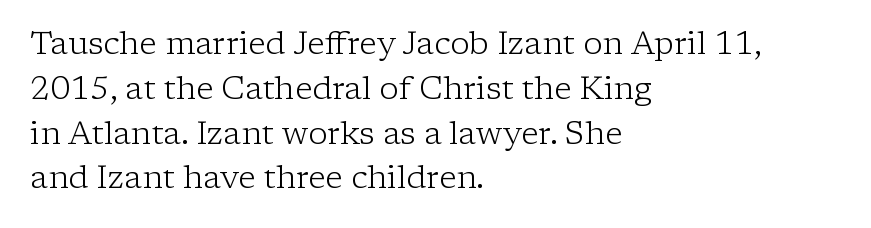
{"serif": "yes", "italic": "no", "bold": "no", "weight": "light", "width": "normal", "stroke_contrast": "low", "x_height": "medium", "monospaced": "no", "underline": "no", "align": "left", "line_spacing": "normal", "line_spacing_ratio": 1.4, "letter_spacing": "normal", "letter_spacing_em": 0.0, "glyph_px": 32}
